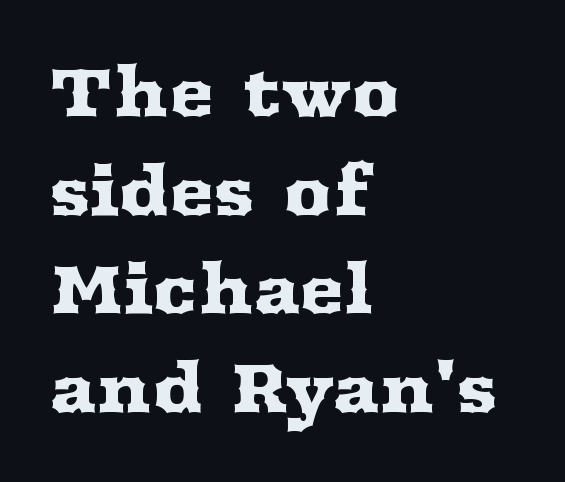
{"serif": "yes", "italic": "no", "width": "wide", "stroke_contrast": "medium", "x_height": "medium", "monospaced": "no", "underline": "no", "align": "left", "line_spacing": "normal", "line_spacing_ratio": 1.45, "letter_spacing": "normal", "letter_spacing_em": 0.0, "glyph_px": 68}
